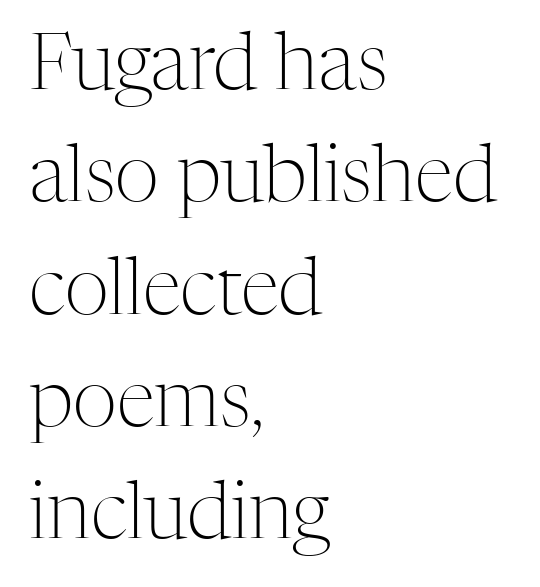
{"serif": "yes", "italic": "no", "bold": "no", "weight": "light", "width": "normal", "stroke_contrast": "medium", "x_height": "medium", "monospaced": "no", "underline": "no", "align": "left", "line_spacing": "normal", "line_spacing_ratio": 1.44, "letter_spacing": "normal", "letter_spacing_em": 0.0, "glyph_px": 78}
